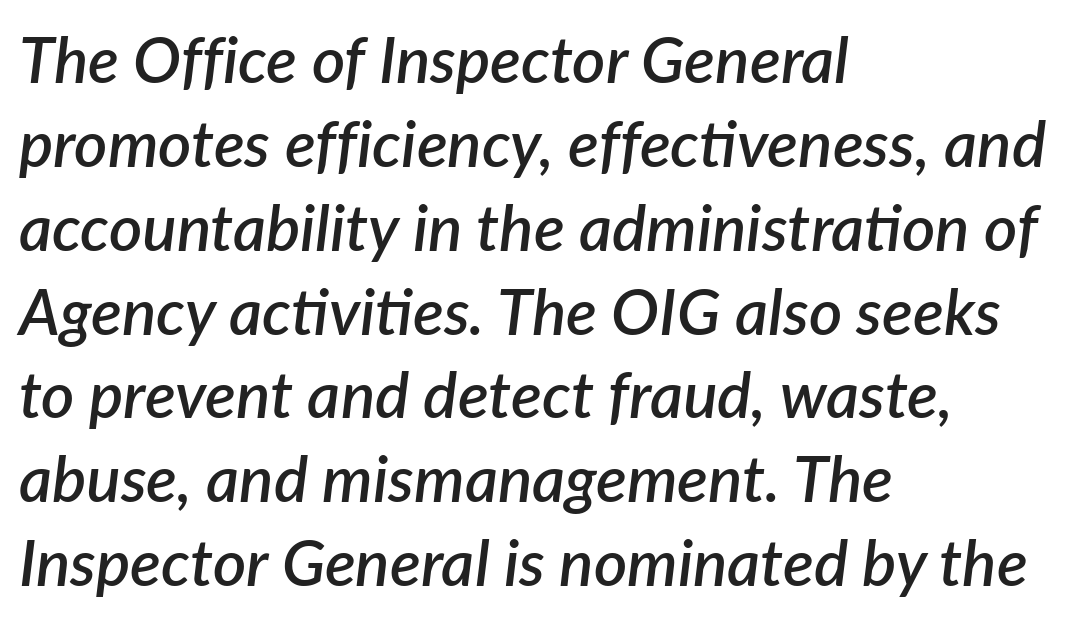
The image shows 64 px semibold type, italic (leaning right); set left-aligned, normal line spacing (1.31x), normal letter spacing, not underlined; low stroke contrast and a medium x-height.
